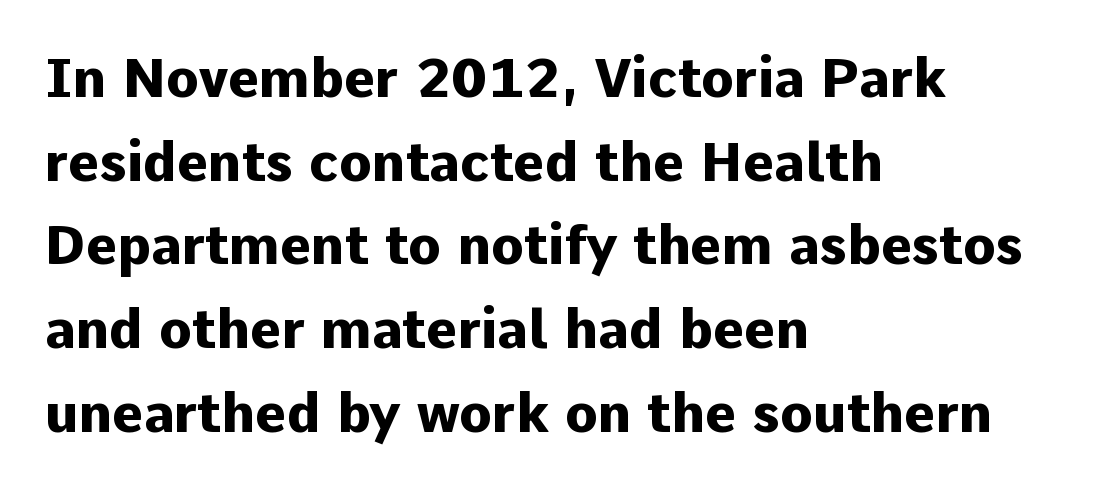
Q: Is the text bold? A: Yes.
Q: Is the text italic (slanted)? A: No, it is upright.
Q: Is the typeface a serif or a sans-serif typeface? A: Sans-serif.
Q: Is the text underlined? A: No.
Q: How is the paragraph aligned? A: Left-aligned.
Q: Is the spacing between letters normal or unusually wide? A: Normal.
Q: Is the spacing between lines tight, normal or loose? A: Normal.
Q: Width (condensed, normal, or wide)? A: Normal.
Q: Stroke contrast? A: Low.
Q: x-height? A: Medium.
Q: Monospaced? A: No.
